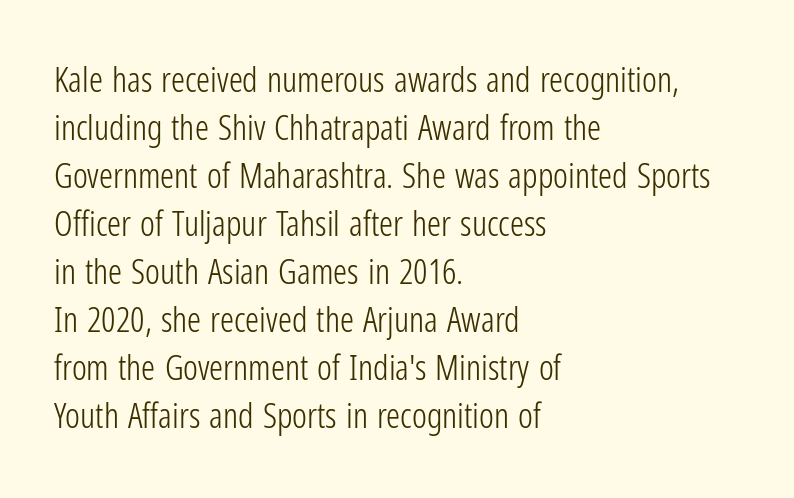
{"serif": "no", "italic": "no", "bold": "no", "weight": "light", "width": "condensed", "stroke_contrast": "low", "x_height": "medium", "monospaced": "no", "underline": "no", "align": "left", "line_spacing": "normal", "line_spacing_ratio": 1.37, "letter_spacing": "normal", "letter_spacing_em": 0.0, "glyph_px": 35}
